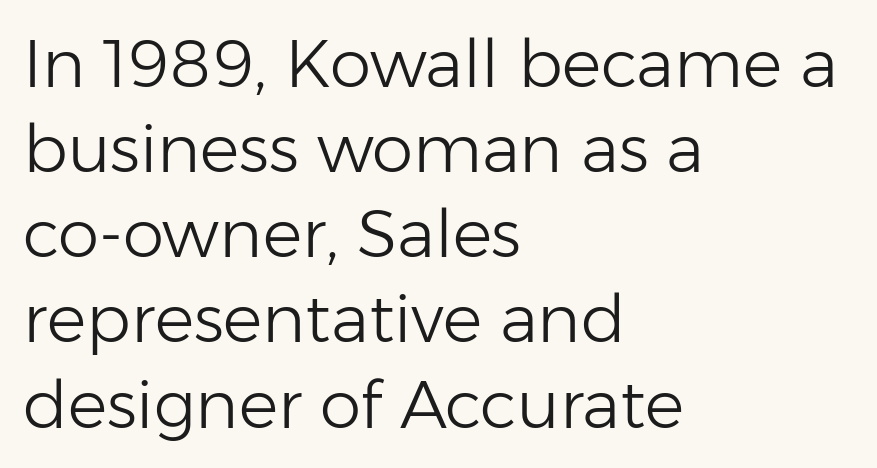
The image shows 66 px light sans-serif type, upright; set left-aligned, normal line spacing (1.29x), normal letter spacing, not underlined; low stroke contrast and a medium x-height.
